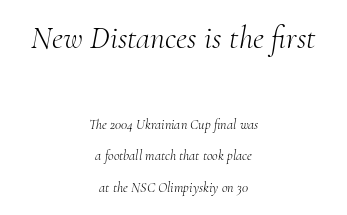
This rendering uses center alignment, leaving both contours irregular but symmetric. Quick note: interline space is abundant. These lines are rendered in a variable-pitch font. Tall strokes in this sample are angled rather than plumb. The face used here appears at its bigger size in the upper chunk. Stems and bowls with no extra thickness — not bold.
